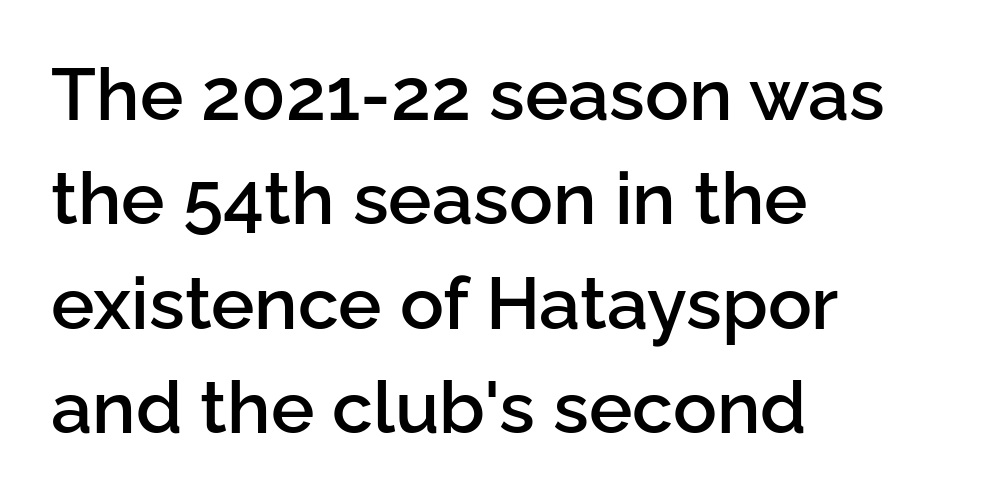
The image shows 73 px semibold sans-serif type, upright; set left-aligned, normal line spacing (1.43x), normal letter spacing, not underlined; low stroke contrast and a medium x-height.
